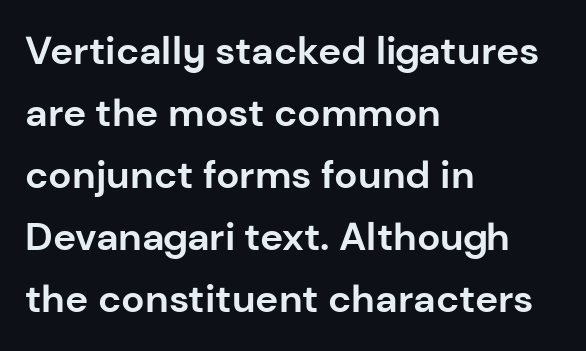
What stands out about the letter spacing? Nothing — it is the standard amount. The rendering shows plain stroke endings on the letterforms — a sans-serif design. Notice how the stems are strictly vertical — no italics here. Notice how thick the strokes are: this is what a full bold looks like. The space between consecutive lines is moderate.
